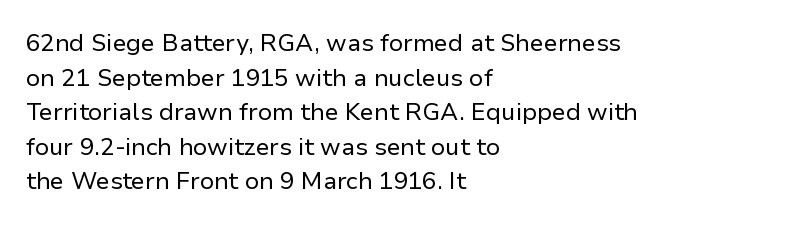
The image shows 24 px text type, upright; set left-aligned, normal line spacing (1.44x), normal letter spacing, not underlined.
